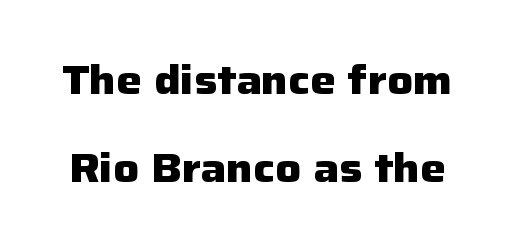
The image shows 40 px heavy sans-serif type, upright; set loose line spacing (2.21x), normal letter spacing, not underlined; low stroke contrast and a medium x-height.
